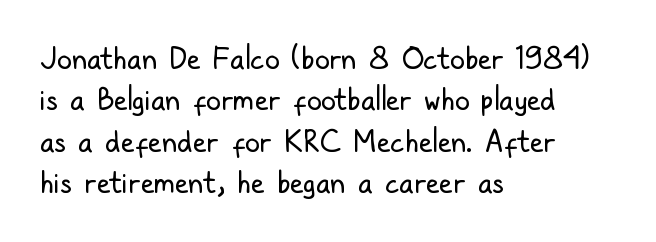
A typesetter would call this proportional, since set widths differ per character. Regarding serifs, this sample does without them. Visually the block forms a straight wall on the left and a jagged coastline on the right. Each row of text sits above clean, open space.
